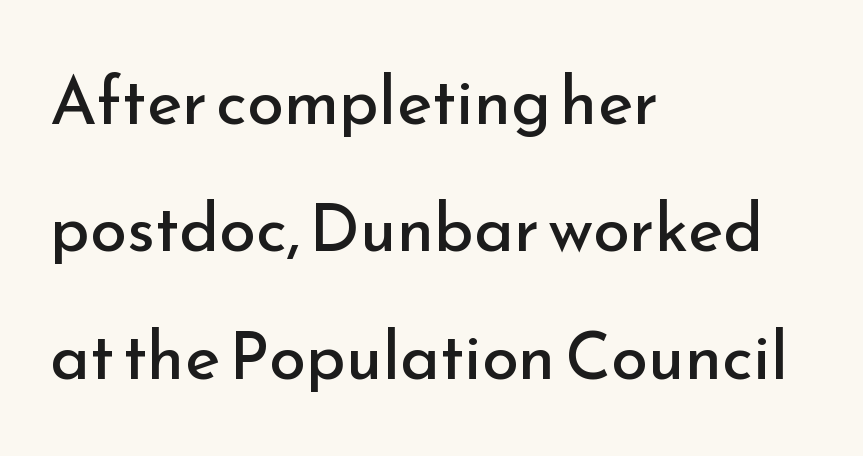
The image shows 67 px regular-weight sans-serif type, upright; set left-aligned, loose line spacing (1.9x), normal letter spacing, not underlined; low stroke contrast and a small x-height.
